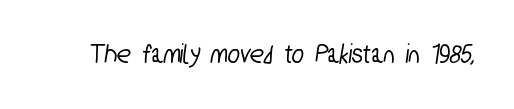
Q: Is the typeface a serif or a sans-serif typeface? A: Sans-serif.
Q: Is the text underlined? A: No.
Q: Is the spacing between letters normal or unusually wide? A: Normal.
Q: Width (condensed, normal, or wide)? A: Condensed.
Q: Stroke contrast? A: Low.
Q: x-height? A: Medium.
Q: Monospaced? A: No.
